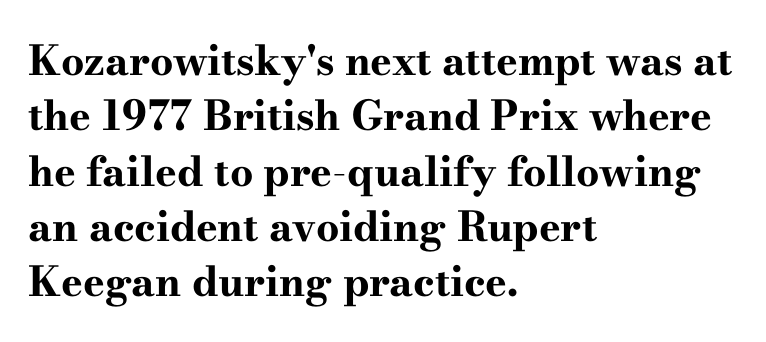
The image shows 41 px bold, wide serif type, upright; set left-aligned, normal line spacing (1.35x), normal letter spacing, not underlined; high stroke contrast and a small x-height.
